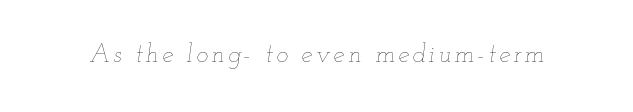
The image shows 25 px text type, italic (leaning right); set not underlined.
